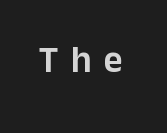
The image shows 37 px sans-serif type, upright; set unusually wide letter spacing (+0.34 em), not underlined; low stroke contrast and a medium x-height.
